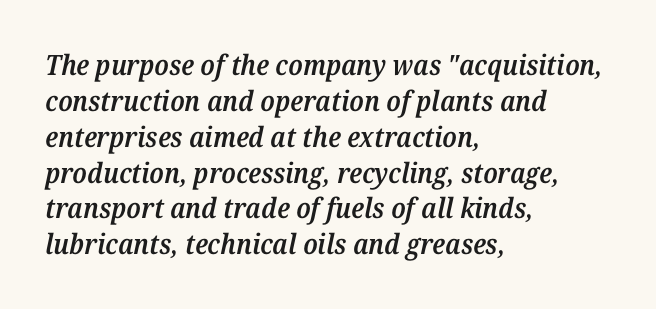
Q: Is the text bold? A: Semi-bold.
Q: Is the text italic (slanted)? A: Yes, it leans right by about 12 degrees.
Q: Is the typeface a serif or a sans-serif typeface? A: Serif.
Q: Is the text underlined? A: No.
Q: How is the paragraph aligned? A: Left-aligned.
Q: Is the spacing between letters normal or unusually wide? A: Normal.
Q: Is the spacing between lines tight, normal or loose? A: Normal.
Q: Width (condensed, normal, or wide)? A: Normal.
Q: Stroke contrast? A: Medium.
Q: x-height? A: Medium.
Q: Monospaced? A: No.
